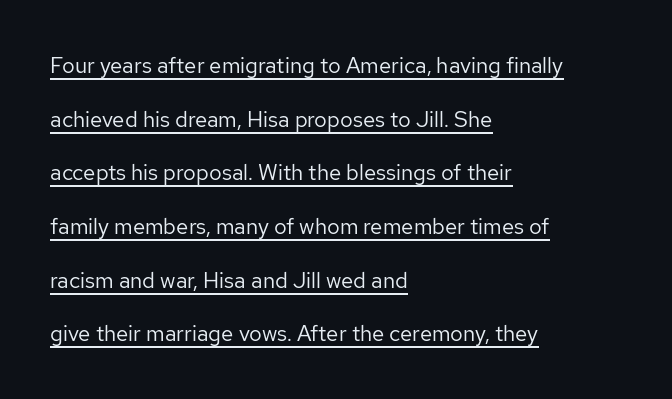
Q: Is the text bold? A: No.
Q: Is the text italic (slanted)? A: No, it is upright.
Q: Is the text underlined? A: Yes.
Q: How is the paragraph aligned? A: Left-aligned.
Q: Is the spacing between letters normal or unusually wide? A: Normal.
Q: Is the spacing between lines tight, normal or loose? A: Loose.
